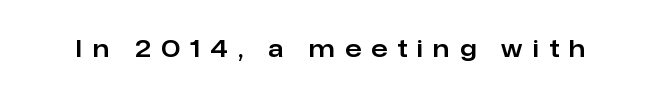
Q: Is the text italic (slanted)? A: No, it is upright.
Q: Is the text underlined? A: No.
Q: Is the spacing between letters normal or unusually wide? A: Unusually wide.
